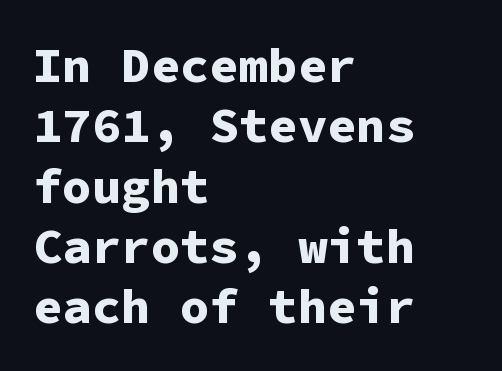
{"serif": "no", "italic": "no", "bold": "yes", "weight": "bold", "width": "normal", "stroke_contrast": "low", "x_height": "medium", "monospaced": "yes", "underline": "no", "align": "left", "line_spacing_ratio": 1.23, "letter_spacing": "normal", "letter_spacing_em": 0.0, "glyph_px": 49}
